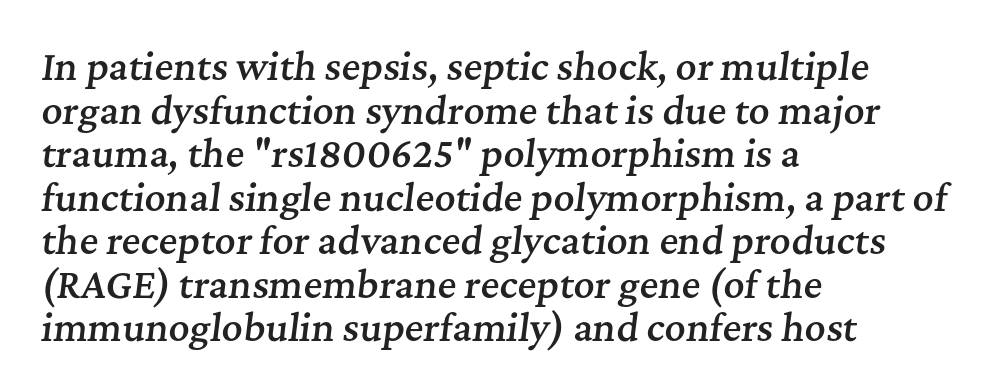
Q: Is the text bold? A: Semi-bold.
Q: Is the text italic (slanted)? A: Yes, it leans right by about 7 degrees.
Q: Is the typeface a serif or a sans-serif typeface? A: Serif.
Q: Is the text underlined? A: No.
Q: How is the paragraph aligned? A: Left-aligned.
Q: Is the spacing between letters normal or unusually wide? A: Normal.
Q: Width (condensed, normal, or wide)? A: Normal.
Q: Stroke contrast? A: Medium.
Q: x-height? A: Medium.
Q: Monospaced? A: No.
